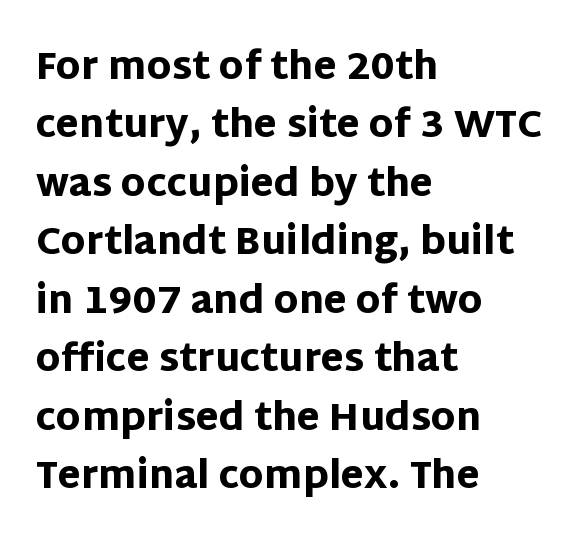
{"serif": "no", "italic": "no", "bold": "yes", "weight": "heavy", "width": "normal", "stroke_contrast": "low", "x_height": "large", "monospaced": "no", "underline": "no", "align": "left", "line_spacing": "normal", "line_spacing_ratio": 1.58, "letter_spacing": "normal", "letter_spacing_em": 0.0, "glyph_px": 37}
